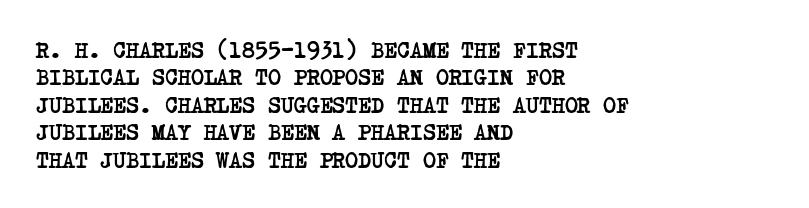
{"bold": "yes", "underline": "no", "align": "left", "line_spacing": "normal", "line_spacing_ratio": 1.25, "letter_spacing": "normal", "letter_spacing_em": 0.0, "glyph_px": 22}
